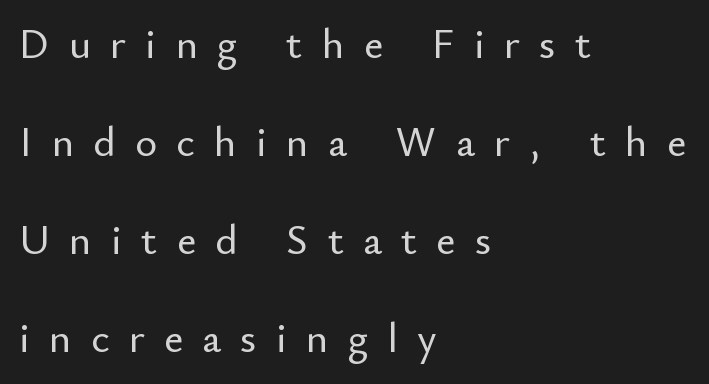
{"serif": "no", "italic": "no", "width": "normal", "stroke_contrast": "low", "x_height": "small", "monospaced": "no", "underline": "no", "align": "left", "line_spacing": "loose", "line_spacing_ratio": 2.33, "letter_spacing": "wide", "letter_spacing_em": 0.46, "glyph_px": 42}
